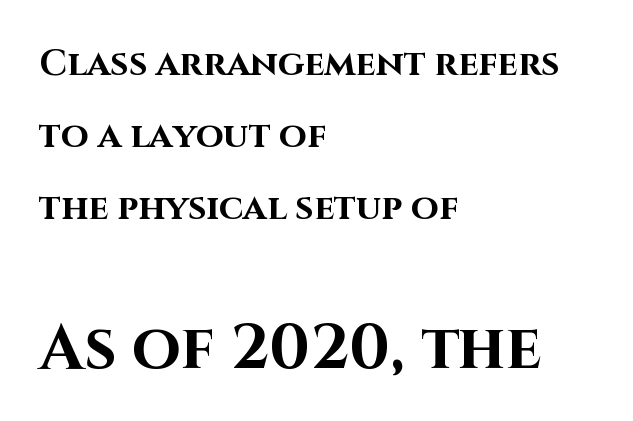
Decoration check: the copy has no underline. The rendering shows plain stroke endings on the letterforms — a sans-serif design. The letters advance in unequal steps, a hallmark of proportional type. How are the letters spaced? Ordinarily, with no added tracking. The lettering holds an erect, upright posture throughout.
